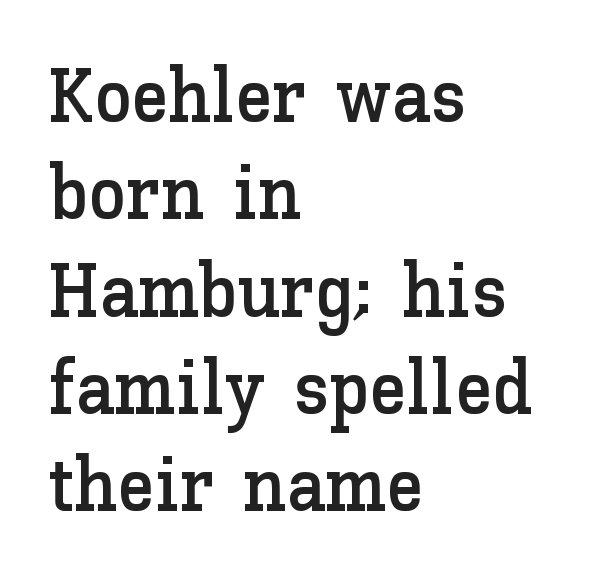
Q: Is the text italic (slanted)? A: No, it is upright.
Q: Is the text underlined? A: No.
Q: How is the paragraph aligned? A: Left-aligned.
Q: Is the spacing between letters normal or unusually wide? A: Normal.
Q: Is the spacing between lines tight, normal or loose? A: Normal.
Q: Width (condensed, normal, or wide)? A: Normal.
Q: Stroke contrast? A: Low.
Q: x-height? A: Medium.
Q: Monospaced? A: No.
